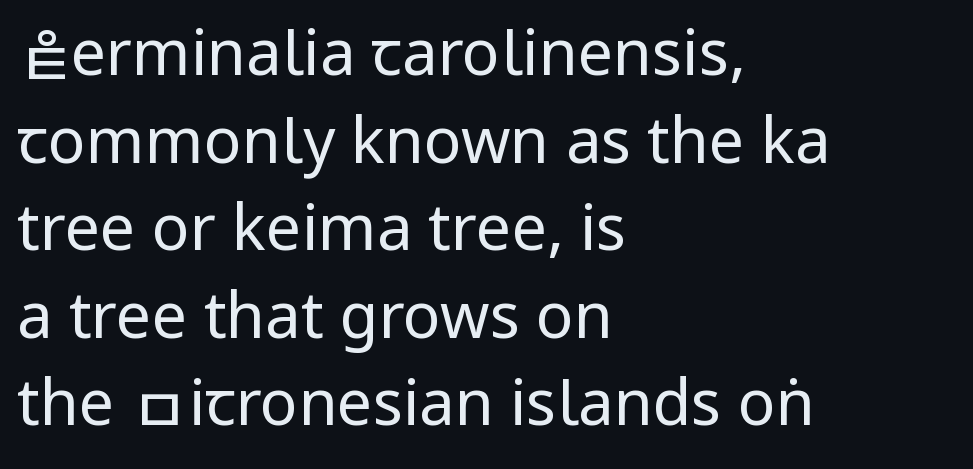
The designer went with a sans here, leaving each stem footless. The baseline area is clear. Posture: upright roman. Stems here are at most as thick as an everyday book face. Each new line begins a customary step beneath the previous one. Line beginnings align vertically; line endings do not.
